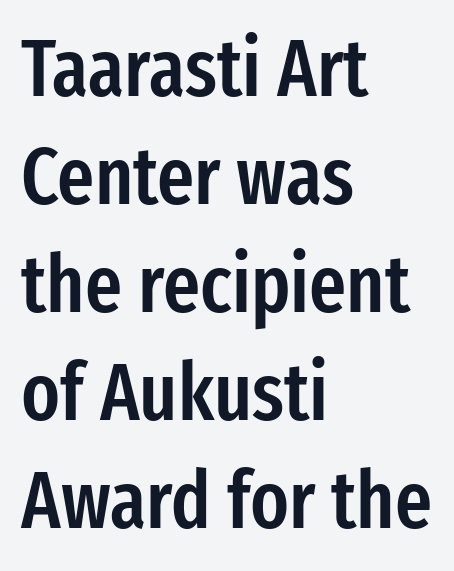
Q: Is the text bold? A: Semi-bold.
Q: Is the text italic (slanted)? A: No, it is upright.
Q: Is the typeface a serif or a sans-serif typeface? A: Sans-serif.
Q: Is the text underlined? A: No.
Q: How is the paragraph aligned? A: Left-aligned.
Q: Is the spacing between letters normal or unusually wide? A: Normal.
Q: Is the spacing between lines tight, normal or loose? A: Normal.
Q: Width (condensed, normal, or wide)? A: Condensed.
Q: Stroke contrast? A: Low.
Q: x-height? A: Medium.
Q: Monospaced? A: No.
